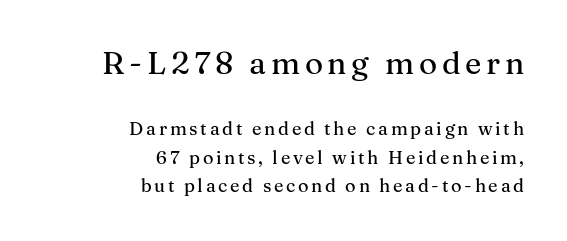
Q: Is the text italic (slanted)? A: No, it is upright.
Q: Is the typeface a serif or a sans-serif typeface? A: Serif.
Q: Is the text underlined? A: No.
Q: How is the paragraph aligned? A: Right-aligned.
Q: Is the spacing between lines tight, normal or loose? A: Normal.
Q: Which block of text is set in a larger size, the first (top) or the second (bottom)? A: The first (top) one.
Q: Width (condensed, normal, or wide)? A: Normal.
Q: Stroke contrast? A: Medium.
Q: x-height? A: Medium.
Q: Monospaced? A: No.
